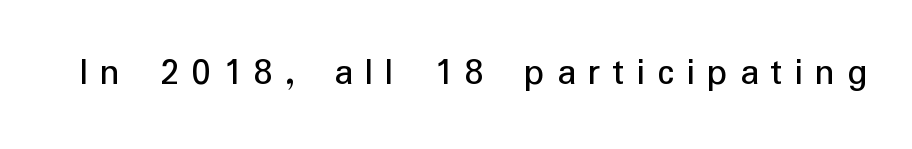
The image shows 39 px regular-weight sans-serif type, upright; set unusually wide letter spacing (+0.31 em), not underlined; low stroke contrast and a medium x-height.
